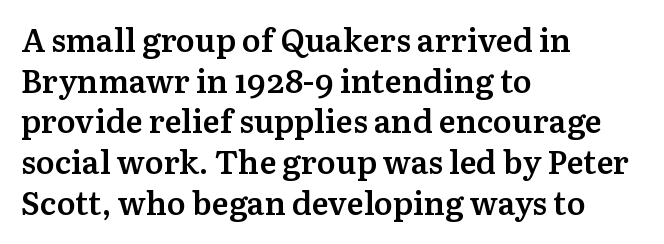
The image shows 32 px semibold serif type, upright; set left-aligned, normal line spacing (1.27x), normal letter spacing, not underlined; medium stroke contrast and a medium x-height.
